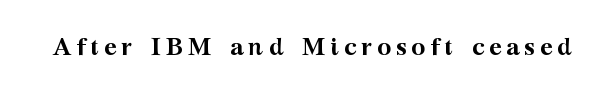
Q: Is the text bold? A: Yes.
Q: Is the text italic (slanted)? A: No, it is upright.
Q: Is the text underlined? A: No.
